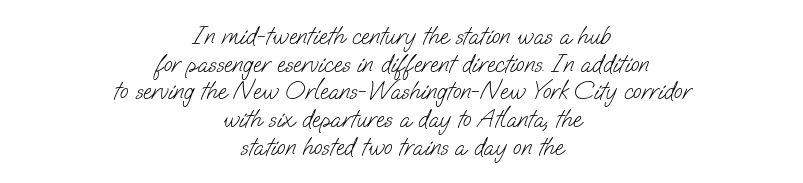
The image shows 25 px text type; set centered, tight line spacing (1.11x), normal letter spacing, not underlined.
